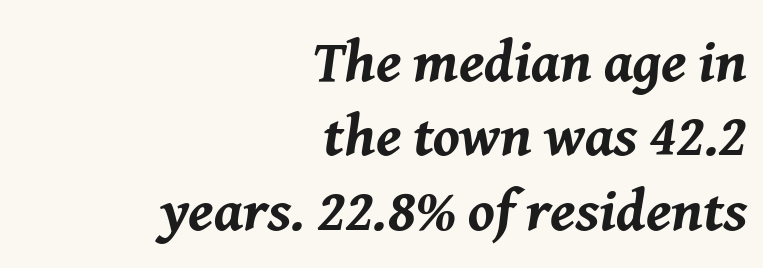
As a designer I'd log this as weight 700, bold. Compared with a flush-left layout, this one pins lines to the opposite, right side. Short note: letters normally spaced. Bare-footed words on every line.
